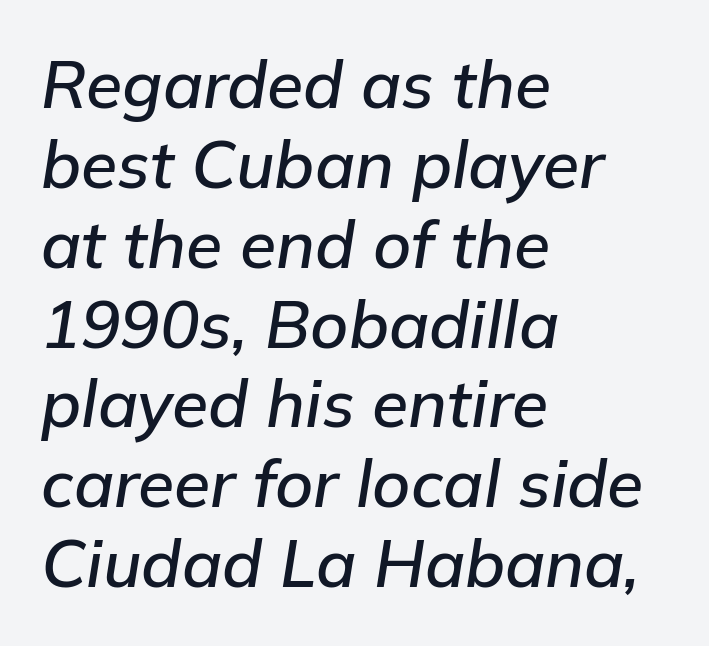
The image shows 66 px text type, italic (leaning right); set left-aligned, line spacing 1.21x, normal letter spacing, not underlined; low stroke contrast and a medium x-height.
